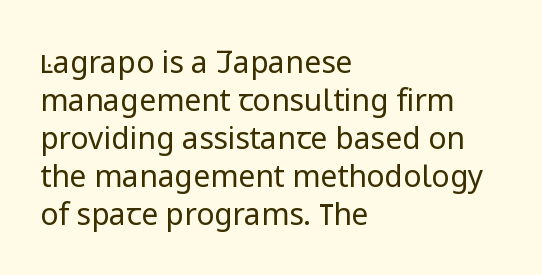
Q: Is the text bold? A: No.
Q: Is the text italic (slanted)? A: No, it is upright.
Q: Is the typeface a serif or a sans-serif typeface? A: Sans-serif.
Q: Is the text underlined? A: No.
Q: How is the paragraph aligned? A: Left-aligned.
Q: Is the spacing between letters normal or unusually wide? A: Normal.
Q: Is the spacing between lines tight, normal or loose? A: Normal.
Q: Width (condensed, normal, or wide)? A: Normal.
Q: Stroke contrast? A: Low.
Q: x-height? A: Medium.
Q: Monospaced? A: No.
